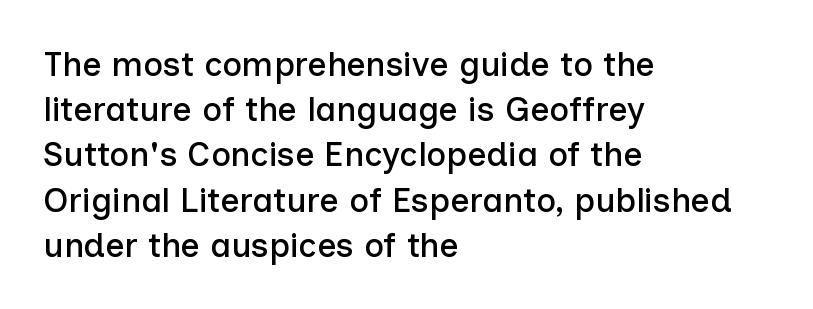
Q: Is the text italic (slanted)? A: No, it is upright.
Q: Is the typeface a serif or a sans-serif typeface? A: Sans-serif.
Q: Is the text underlined? A: No.
Q: How is the paragraph aligned? A: Left-aligned.
Q: Is the spacing between letters normal or unusually wide? A: Normal.
Q: Is the spacing between lines tight, normal or loose? A: Normal.
Q: Width (condensed, normal, or wide)? A: Normal.
Q: Stroke contrast? A: Low.
Q: x-height? A: Medium.
Q: Monospaced? A: No.
